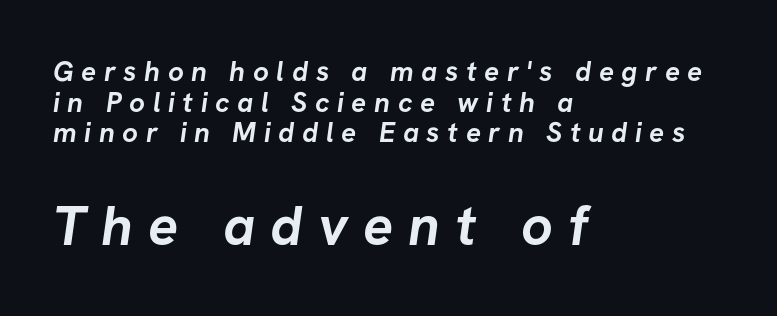
The image shows 56 px semibold sans-serif type; set left-aligned, tight line spacing (1.09x), unusually wide letter spacing (+0.27 em), not underlined; the second (bottom) block is 2.0x larger; low stroke contrast and a medium x-height.
